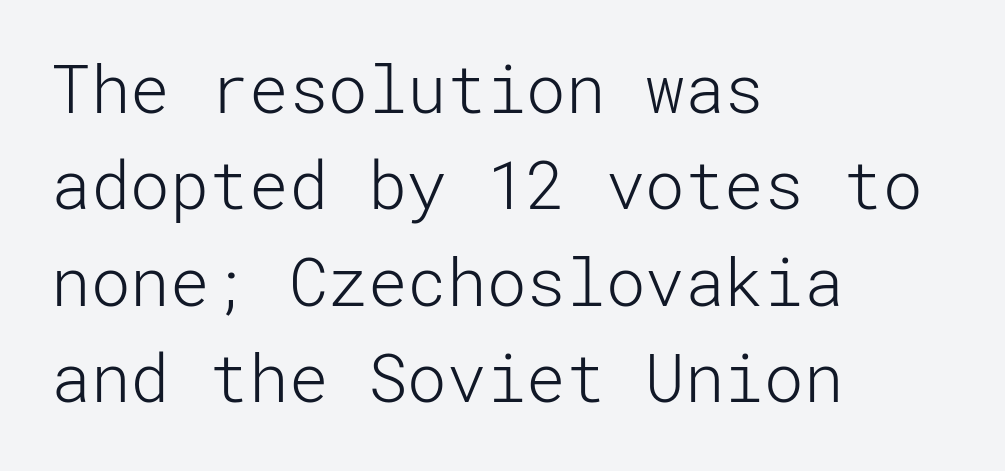
Is the type heavy? It reads as light-to-regular instead. Style check: upright. One-word summary of the alignment: left. This rendering employs a face without finishing strokes, i.e., a sans-serif. Reading down the column, the eye jumps a familiar distance to each next line. The horizontal fit of the characters is conventional and even.
